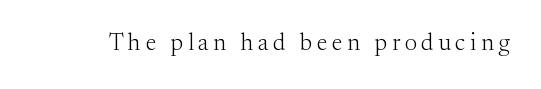
Only glyphs here, with clear space below each row. Posture: upright roman. The font is comparable to plain body text, perhaps lighter.
